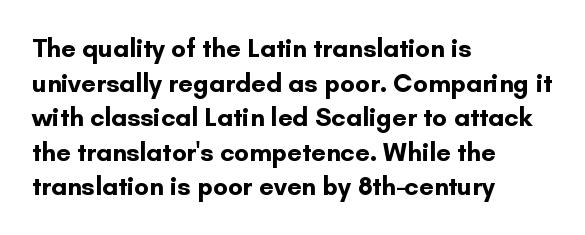
Q: Is the text bold? A: Yes.
Q: Is the text italic (slanted)? A: No, it is upright.
Q: Is the text underlined? A: No.
Q: How is the paragraph aligned? A: Left-aligned.
Q: Is the spacing between letters normal or unusually wide? A: Normal.
Q: Is the spacing between lines tight, normal or loose? A: Normal.
